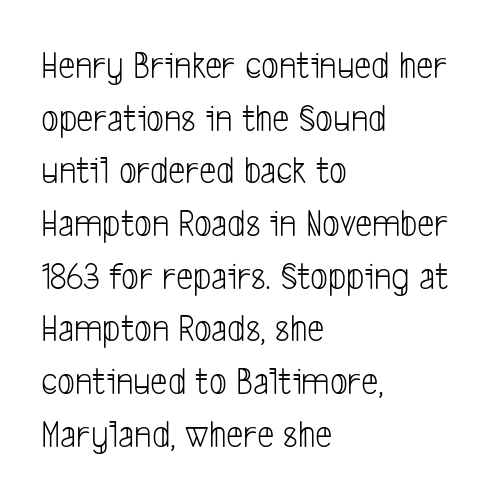
{"serif": "no", "bold": "no", "weight": "light", "width": "condensed", "stroke_contrast": "low", "x_height": "medium", "monospaced": "no", "underline": "no", "align": "left", "line_spacing": "normal", "line_spacing_ratio": 1.35, "letter_spacing": "normal", "letter_spacing_em": 0.0, "glyph_px": 39}
